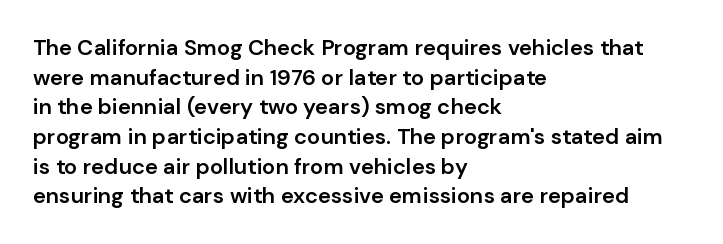
The image shows 22 px text type, upright; set left-aligned, normal line spacing (1.35x), normal letter spacing, not underlined.
